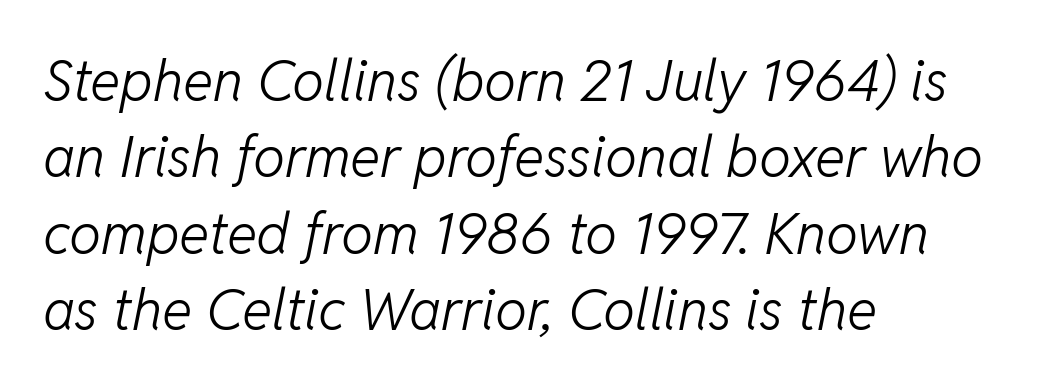
Q: Is the text bold? A: No.
Q: Is the text italic (slanted)? A: Yes, it leans right by about 11 degrees.
Q: Is the text underlined? A: No.
Q: How is the paragraph aligned? A: Left-aligned.
Q: Is the spacing between letters normal or unusually wide? A: Normal.
Q: Is the spacing between lines tight, normal or loose? A: Normal.
Q: Width (condensed, normal, or wide)? A: Normal.
Q: Stroke contrast? A: Low.
Q: x-height? A: Medium.
Q: Monospaced? A: No.
